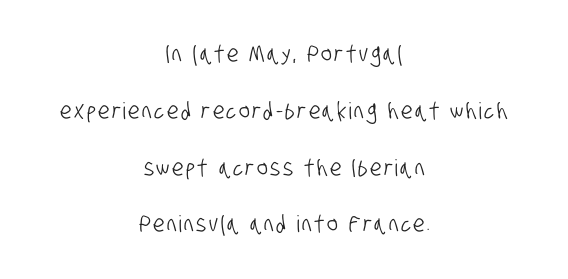
Q: Is the text underlined? A: No.
Q: How is the paragraph aligned? A: Centered.
Q: Is the spacing between lines tight, normal or loose? A: Loose.
